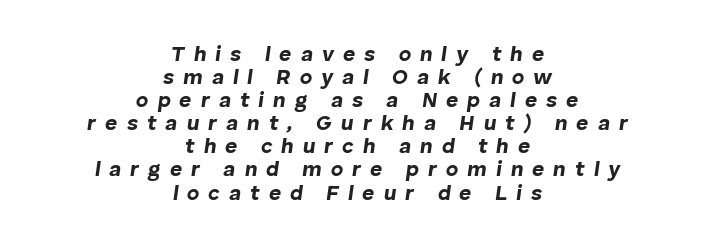
The image shows 21 px bold type, italic (leaning right); set centered, tight line spacing (1.1x), unusually wide letter spacing (+0.43 em), not underlined.
